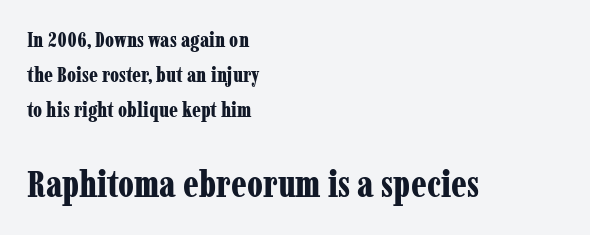
The image shows 37 px bold, condensed serif type, upright; set left-aligned, normal line spacing (1.66x), normal letter spacing, not underlined; the second (bottom) block is 1.76x larger; low stroke contrast and a medium x-height.
